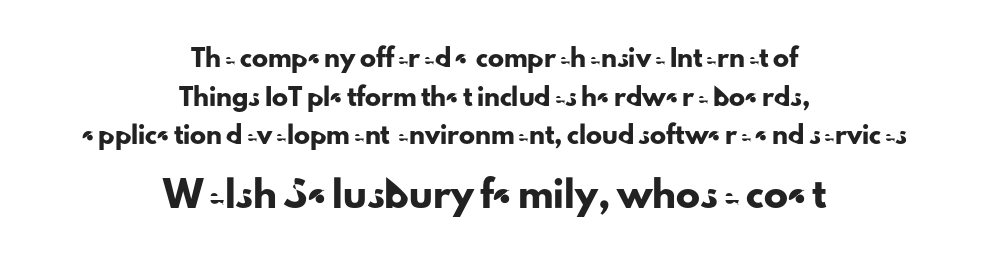
Q: Is the text italic (slanted)? A: No, it is upright.
Q: Is the text underlined? A: No.
Q: How is the paragraph aligned? A: Centered.
Q: Is the spacing between letters normal or unusually wide? A: Normal.
Q: Is the spacing between lines tight, normal or loose? A: Loose.
Q: Which block of text is set in a larger size, the first (top) or the second (bottom)? A: The second (bottom) one.
